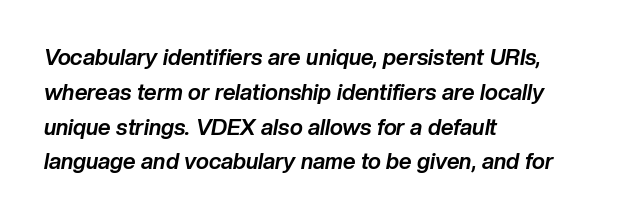
Heavy-handed strokes throughout: this text is bold. The text carries the slant typical of an italic or oblique font. Each new line begins a customary step beneath the previous one. The strip under each line holds only bare page. The paragraph has a hard left edge and a soft right edge.
